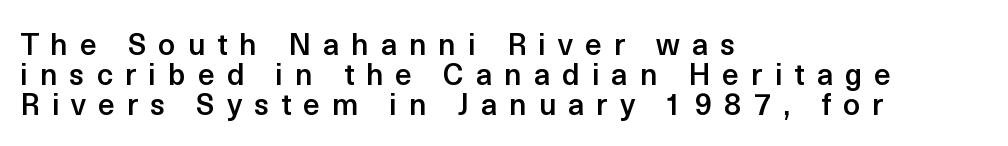
{"serif": "no", "italic": "no", "bold": "semi", "weight": "semibold", "width": "normal", "x_height": "medium", "monospaced": "no", "underline": "no", "align": "left", "line_spacing": "tight", "line_spacing_ratio": 1.0, "letter_spacing": "wide", "letter_spacing_em": 0.4, "glyph_px": 30}
